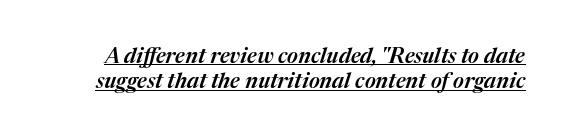
Default kerning and tracking; the words read as compact shapes. These lines were composed using italics. This sample carries an underscore along the baseline area.
